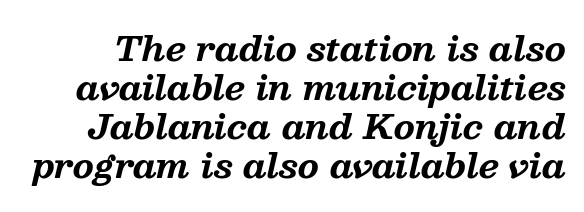
Q: Is the text bold? A: Yes.
Q: Is the text italic (slanted)? A: Yes, it leans right by about 13 degrees.
Q: Is the typeface a serif or a sans-serif typeface? A: Serif.
Q: Is the text underlined? A: No.
Q: Is the spacing between letters normal or unusually wide? A: Normal.
Q: Is the spacing between lines tight, normal or loose? A: Tight.
Q: Width (condensed, normal, or wide)? A: Normal.
Q: Stroke contrast? A: Medium.
Q: x-height? A: Medium.
Q: Monospaced? A: No.
